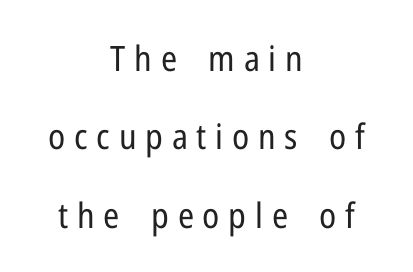
The image shows 35 px regular-weight, condensed sans-serif type, upright; set centered, loose line spacing (2.24x), unusually wide letter spacing (+0.25 em), not underlined; low stroke contrast and a medium x-height.
